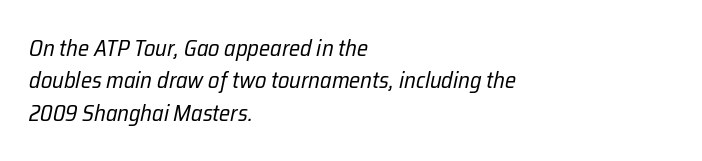
{"italic": "yes", "lean": "right", "slant_degrees": 12, "bold": "no", "underline": "no", "align": "left", "line_spacing": "normal", "line_spacing_ratio": 1.41, "letter_spacing": "normal", "letter_spacing_em": 0.0, "glyph_px": 23}
